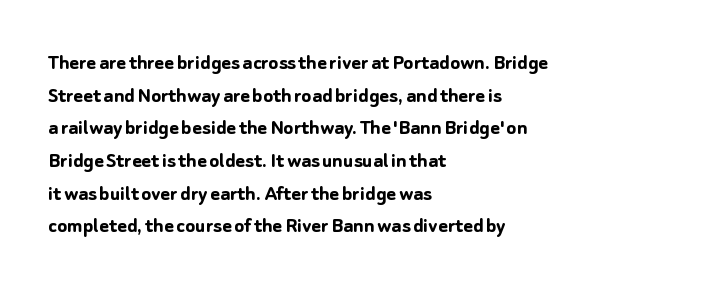
{"italic": "no", "bold": "yes", "underline": "no", "align": "left", "line_spacing": "normal", "line_spacing_ratio": 1.42, "letter_spacing": "normal", "letter_spacing_em": 0.0, "glyph_px": 23}
